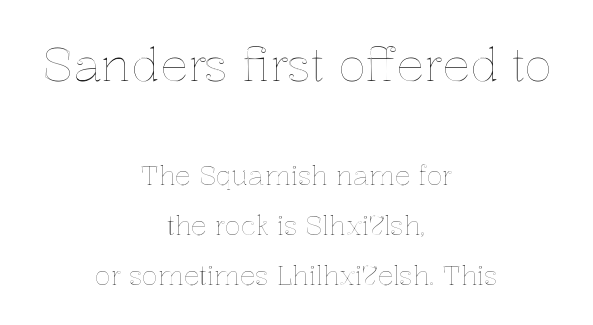
Q: Is the text italic (slanted)? A: No, it is upright.
Q: Is the text underlined? A: No.
Q: How is the paragraph aligned? A: Centered.
Q: Is the spacing between letters normal or unusually wide? A: Normal.
Q: Is the spacing between lines tight, normal or loose? A: Loose.
Q: Which block of text is set in a larger size, the first (top) or the second (bottom)? A: The first (top) one.
Q: Width (condensed, normal, or wide)? A: Normal.
Q: x-height? A: Medium.
Q: Monospaced? A: No.
